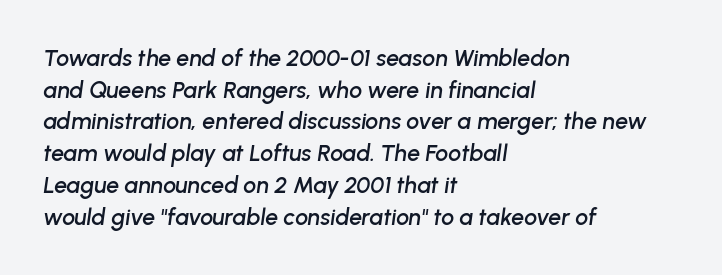
{"italic": "yes", "lean": "right", "slant_degrees": 8, "underline": "no", "align": "left", "line_spacing": "normal", "line_spacing_ratio": 1.38, "letter_spacing": "normal", "letter_spacing_em": 0.0, "glyph_px": 23}
